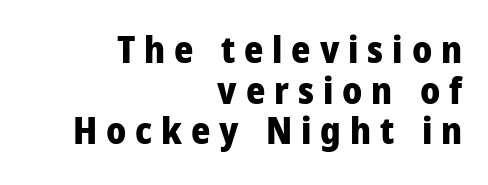
{"serif": "no", "italic": "no", "bold": "yes", "weight": "heavy", "width": "condensed", "stroke_contrast": "low", "x_height": "large", "monospaced": "no", "underline": "no", "align": "right", "line_spacing": "tight", "line_spacing_ratio": 1.1, "letter_spacing": "wide", "letter_spacing_em": 0.24, "glyph_px": 37}
